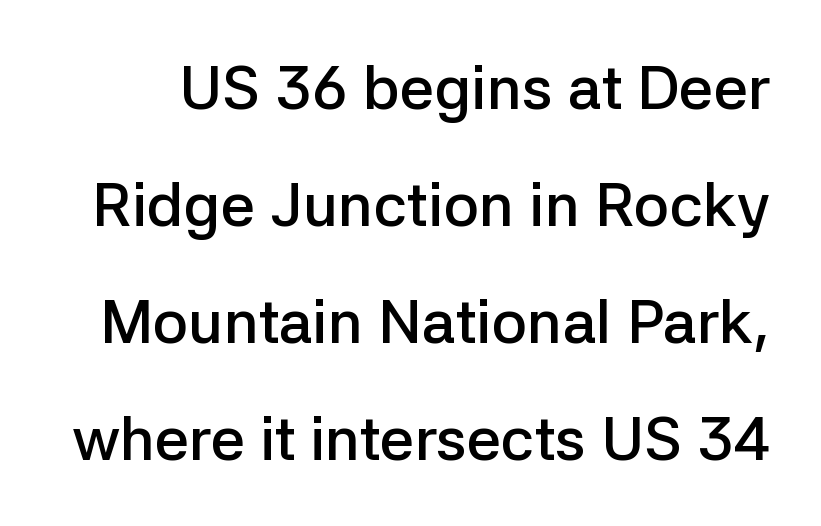
{"serif": "no", "italic": "no", "bold": "semi", "weight": "semibold", "width": "normal", "stroke_contrast": "low", "x_height": "medium", "monospaced": "no", "underline": "no", "line_spacing": "loose", "line_spacing_ratio": 1.92, "letter_spacing": "normal", "letter_spacing_em": 0.0, "glyph_px": 61}
